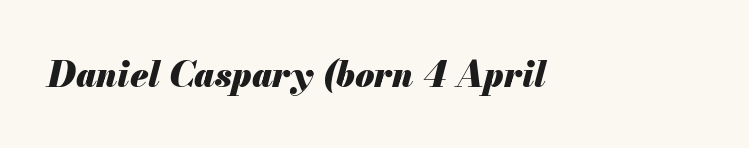
The image shows 35 px heavy type, italic (leaning right); set normal letter spacing, not underlined; medium stroke contrast and a small x-height.
